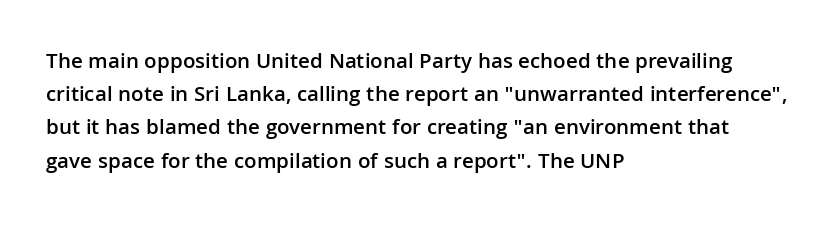
Q: Is the text bold? A: Semi-bold.
Q: Is the text italic (slanted)? A: No, it is upright.
Q: Is the text underlined? A: No.
Q: How is the paragraph aligned? A: Left-aligned.
Q: Is the spacing between letters normal or unusually wide? A: Normal.
Q: Is the spacing between lines tight, normal or loose? A: Normal.
